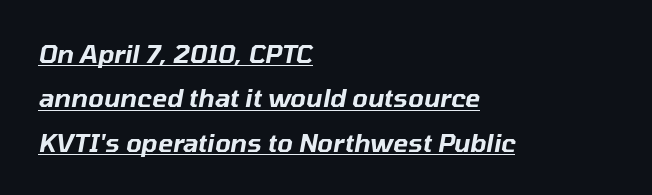
Beneath each row of characters lies a ruled line. Typeset ragged right — the left edge is the straight one. Would a proofreader flag this as italicized? Yes. Look at the tracking — it's just the regular setting, nothing added.
